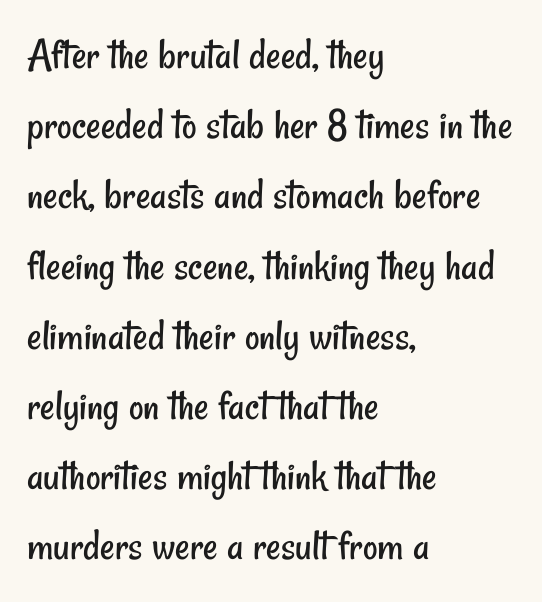
What kind of face is this? One without serifs — a sans. Reading down the block, your eye returns to a fixed left position each line. Evenly set lines give the paragraph a standard silhouette. Stem width sits at or under what a default text font uses.
